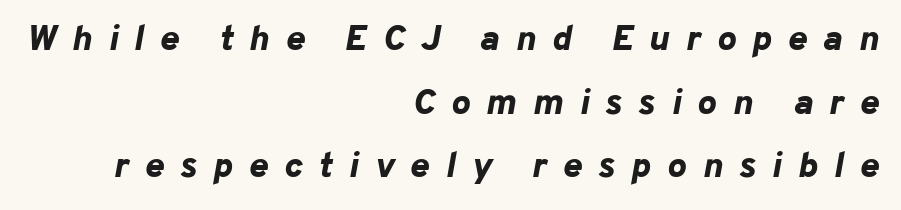
Compared with a flush-left layout, this one pins lines to the opposite, right side. Here the glyphs are tracked loosely, breaking word shapes into spaced letters. The strokes are fattened all the way to bold. Proportional: the letters do not fall into vertical columns. The specimen omits any rule beneath the text block's lines. The rendering applies a slant to the glyphs.
